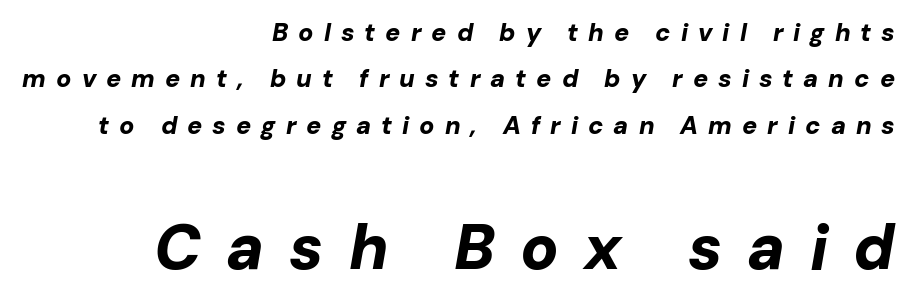
{"italic": "yes", "lean": "right", "slant_degrees": 10, "bold": "yes", "weight": "bold", "width": "normal", "stroke_contrast": "low", "x_height": "medium", "monospaced": "no", "underline": "no", "align": "right", "line_spacing_ratio": 1.86, "letter_spacing": "wide", "letter_spacing_em": 0.4, "larger_block": "second", "size_ratio": 2.52, "glyph_px": 63}
